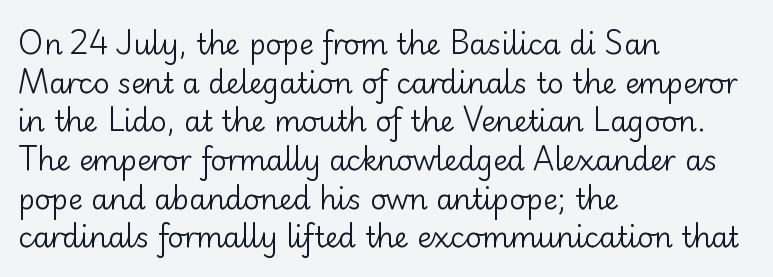
{"serif": "no", "italic": "no", "bold": "no", "weight": "regular", "width": "normal", "stroke_contrast": "low", "x_height": "small", "monospaced": "no", "underline": "no", "align": "left", "line_spacing": "normal", "line_spacing_ratio": 1.38, "letter_spacing": "normal", "letter_spacing_em": 0.0, "glyph_px": 28}
